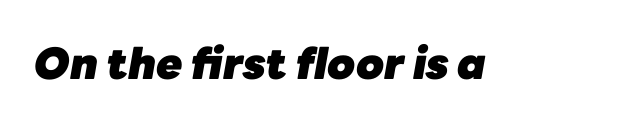
The face used here has the dense, thick strokes of a bold. It's the slanting kind of type. The letterforms sit shoulder to shoulder at normal distance. A bare baseline throughout the passage.
